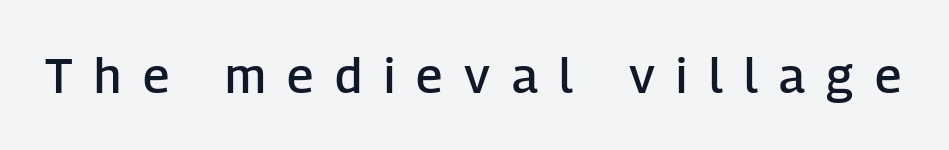
Italic: no, the glyphs are upright roman. Summary of weight: moderately heavy, a semibold. The passage shown is not underscored anywhere. The gaps between neighbouring characters are conspicuously large.
